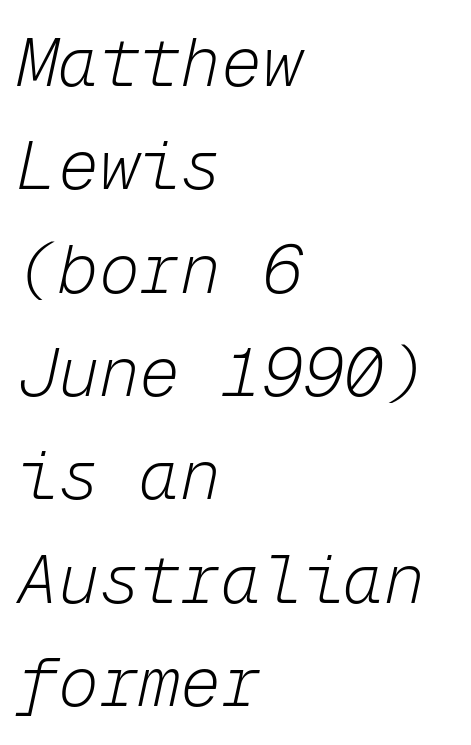
The image shows 68 px light type, italic (leaning right), monospaced; set left-aligned, normal line spacing (1.52x), normal letter spacing, not underlined; low stroke contrast and a medium x-height.
